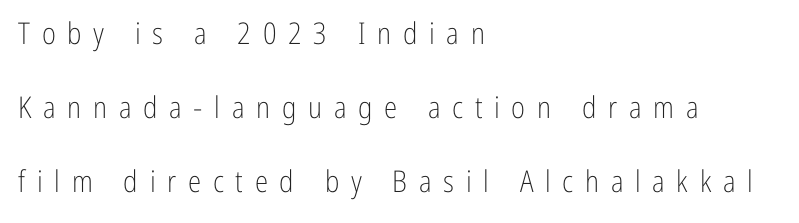
The image shows 30 px light, condensed sans-serif type, upright; set left-aligned, loose line spacing (2.47x), unusually wide letter spacing (+0.39 em), not underlined; low stroke contrast and a medium x-height.
